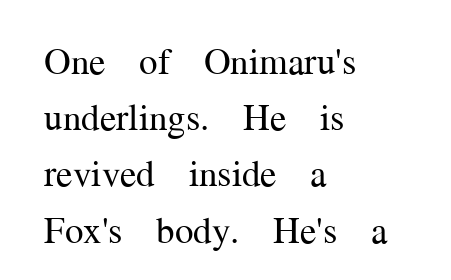
The image shows 37 px regular-weight serif type, upright; set left-aligned, normal line spacing (1.52x), normal letter spacing, not underlined; medium stroke contrast and a medium x-height.
